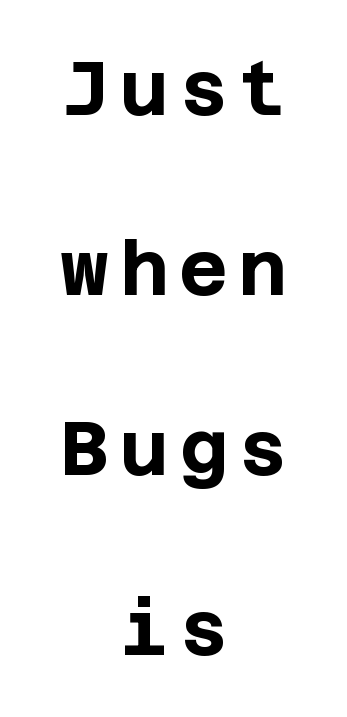
The image shows 75 px bold sans-serif type, upright; set centered, loose line spacing (2.4x), not underlined; low stroke contrast and a large x-height.
